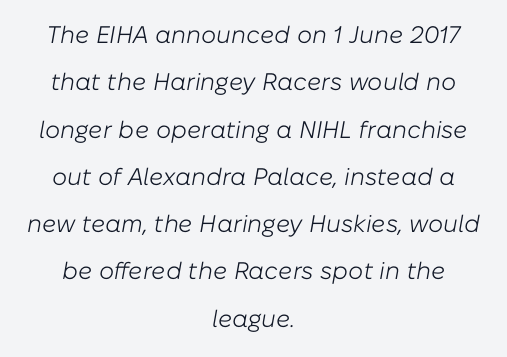
{"italic": "yes", "lean": "right", "slant_degrees": 10, "bold": "no", "underline": "no", "align": "center", "line_spacing": "loose", "line_spacing_ratio": 1.97, "letter_spacing": "normal", "letter_spacing_em": 0.0, "glyph_px": 24}
